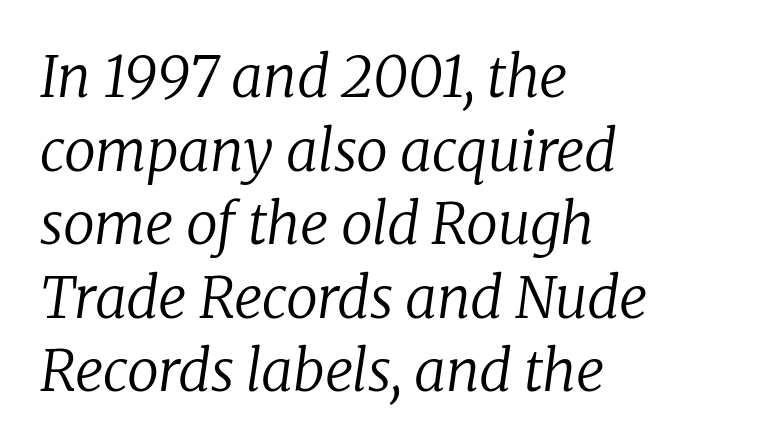
The image shows 57 px regular-weight serif type, italic (leaning right); set left-aligned, normal line spacing (1.29x), normal letter spacing, not underlined; low stroke contrast and a medium x-height.
